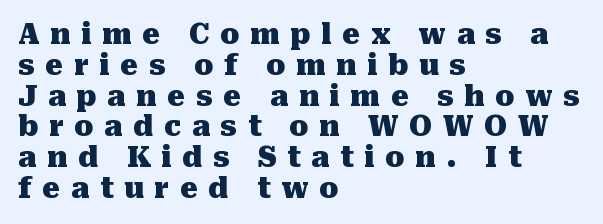
Students, note that the glyphs here are deliberately spaced far apart. Strokes here are thick enough to call this a true bold. Posture: upright roman. Note the varied advance widths — an 'i' is clearly narrower than an 'm'.
